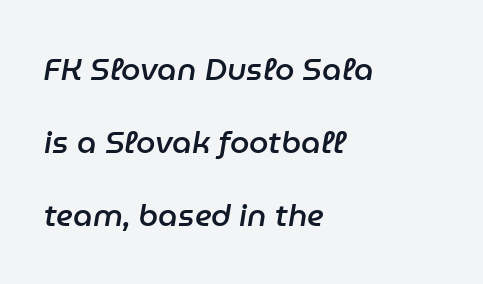
Widely set lines give the paragraph a tall, airy silhouette. How are the letters spaced? Ordinarily, with no added tracking. This sample uses an oblique cut, with every glyph tilted off the vertical. These lines are rendered in a variable-pitch font. A semibold gives these letters moderate extra thickness, short of bold. Lines of text with bare space underneath.
